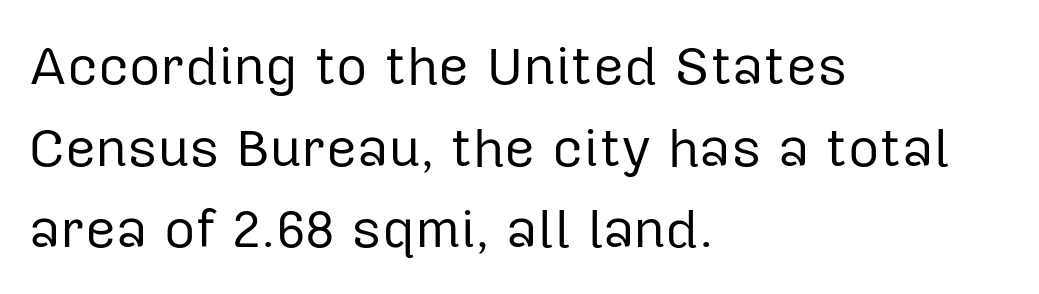
{"serif": "no", "italic": "no", "bold": "no", "weight": "regular", "width": "normal", "stroke_contrast": "low", "x_height": "medium", "monospaced": "no", "underline": "no", "align": "left", "line_spacing": "normal", "line_spacing_ratio": 1.51, "letter_spacing": "normal", "letter_spacing_em": 0.0, "glyph_px": 54}
